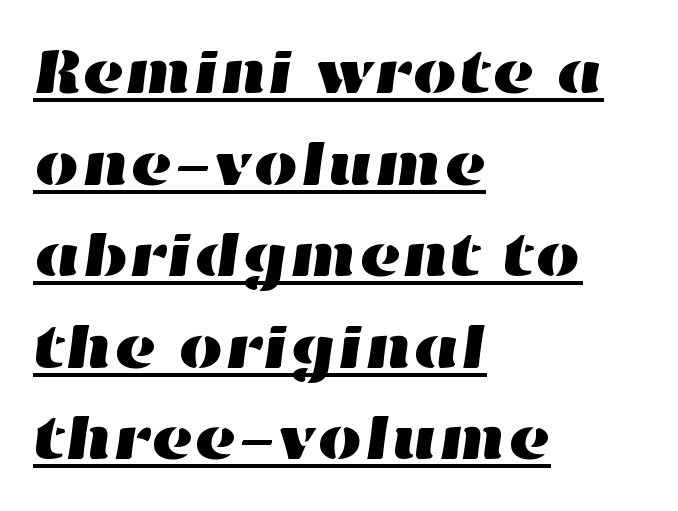
The image shows 64 px wide type; set left-aligned, normal line spacing (1.43x), normal letter spacing, underlined; high stroke contrast and a medium x-height.
